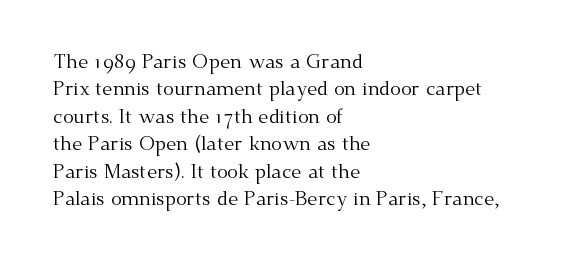
{"italic": "no", "bold": "no", "underline": "no", "align": "left", "line_spacing": "normal", "line_spacing_ratio": 1.37, "letter_spacing": "normal", "letter_spacing_em": 0.0, "glyph_px": 20}
